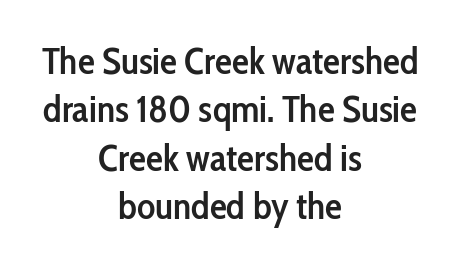
The image shows 38 px semibold, condensed sans-serif type, upright; set centered, normal line spacing (1.27x), normal letter spacing, not underlined; low stroke contrast and a medium x-height.
